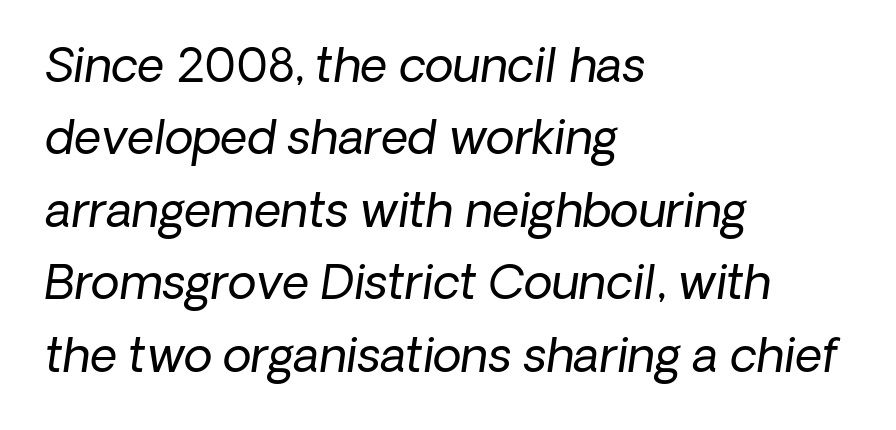
The image shows 47 px regular-weight type, italic (leaning right); set left-aligned, normal line spacing (1.54x), normal letter spacing, not underlined; low stroke contrast and a medium x-height.
